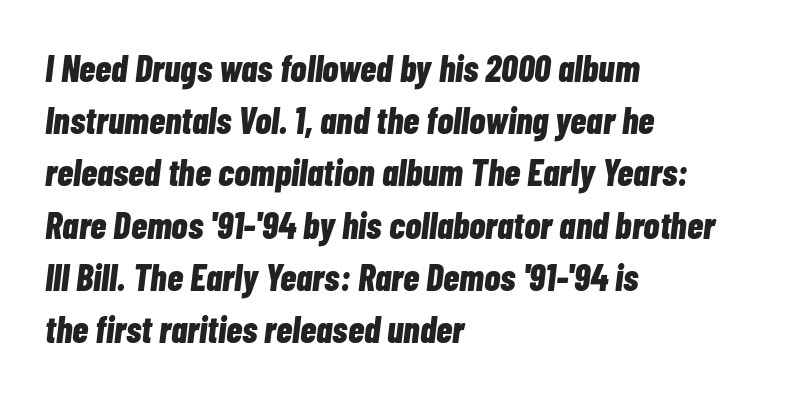
The image shows 37 px bold, condensed type, italic (leaning right); set left-aligned, normal line spacing (1.41x), normal letter spacing, not underlined; low stroke contrast and a medium x-height.
